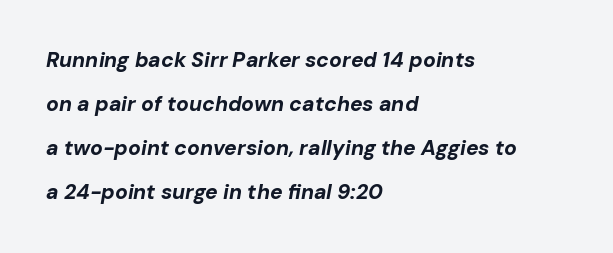
The image shows 21 px bold type, italic (leaning right); set left-aligned, loose line spacing (2.1x), normal letter spacing, not underlined.
